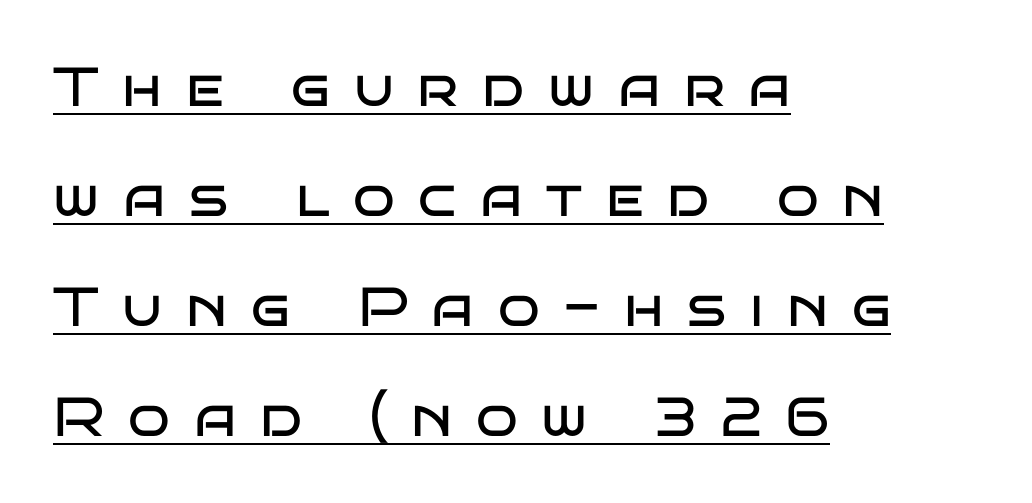
A typesetter would call this proportional, since set widths differ per character. This sample uses an upright cut, with every glyph sitting square on the baseline. The font family rendered here belongs to the sans-serif group. A typesetter would call this heavily tracked-out type.
